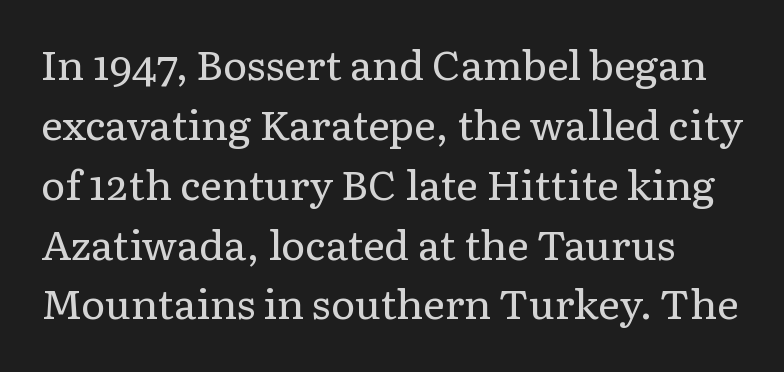
Q: Is the text bold? A: No.
Q: Is the text italic (slanted)? A: No, it is upright.
Q: Is the typeface a serif or a sans-serif typeface? A: Serif.
Q: Is the text underlined? A: No.
Q: Is the spacing between letters normal or unusually wide? A: Normal.
Q: Is the spacing between lines tight, normal or loose? A: Normal.
Q: Width (condensed, normal, or wide)? A: Normal.
Q: Stroke contrast? A: Low.
Q: x-height? A: Medium.
Q: Monospaced? A: No.
